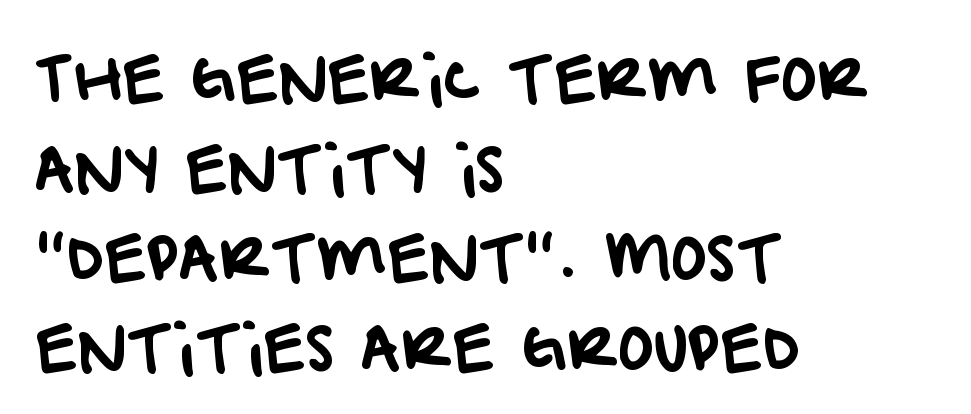
What kind of face is this? One without serifs — a sans. Notice how descenders clear the ascenders below comfortably — that's standard leading. You could call the tracking neutral — neither tight nor loose. Check under the words: just untouched page. Each line starts at the same left margin while the right side varies. The rendering uses natural spacing where letterforms have individual widths.
